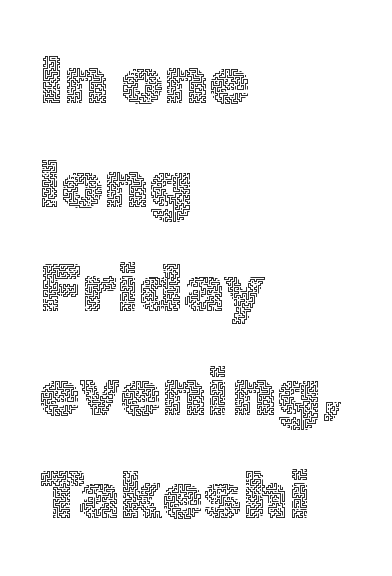
{"italic": "no", "bold": "no", "weight": "thin", "width": "normal", "x_height": "medium", "monospaced": "no", "underline": "no", "align": "left", "line_spacing": "normal", "line_spacing_ratio": 1.55, "letter_spacing": "normal", "letter_spacing_em": 0.0, "glyph_px": 67}
